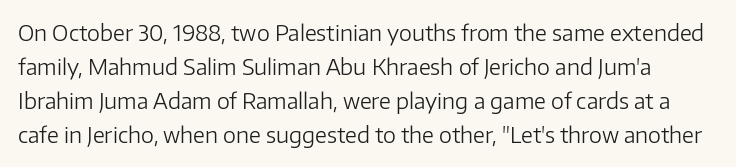
{"italic": "no", "bold": "no", "underline": "no", "line_spacing": "normal", "line_spacing_ratio": 1.55, "letter_spacing": "normal", "letter_spacing_em": 0.0, "glyph_px": 22}
